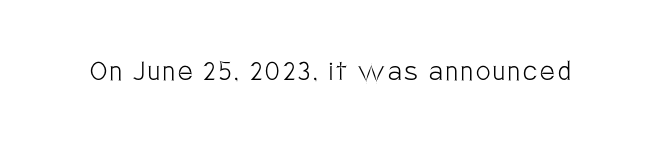
Q: Is the text bold? A: No.
Q: Is the text italic (slanted)? A: No, it is upright.
Q: Is the typeface a serif or a sans-serif typeface? A: Sans-serif.
Q: Is the text underlined? A: No.
Q: Width (condensed, normal, or wide)? A: Condensed.
Q: Stroke contrast? A: Low.
Q: x-height? A: Large.
Q: Monospaced? A: No.
